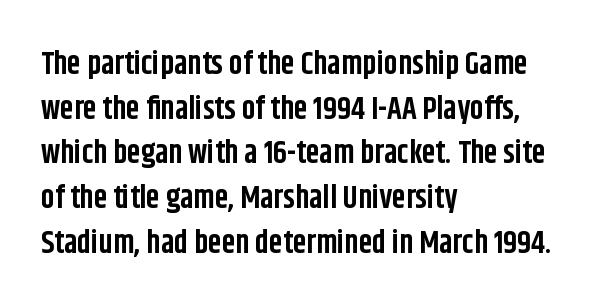
Q: Is the text bold? A: Yes.
Q: Is the text italic (slanted)? A: No, it is upright.
Q: Is the typeface a serif or a sans-serif typeface? A: Sans-serif.
Q: Is the text underlined? A: No.
Q: How is the paragraph aligned? A: Left-aligned.
Q: Is the spacing between letters normal or unusually wide? A: Normal.
Q: Is the spacing between lines tight, normal or loose? A: Normal.
Q: Width (condensed, normal, or wide)? A: Condensed.
Q: Stroke contrast? A: Low.
Q: x-height? A: Large.
Q: Monospaced? A: No.
